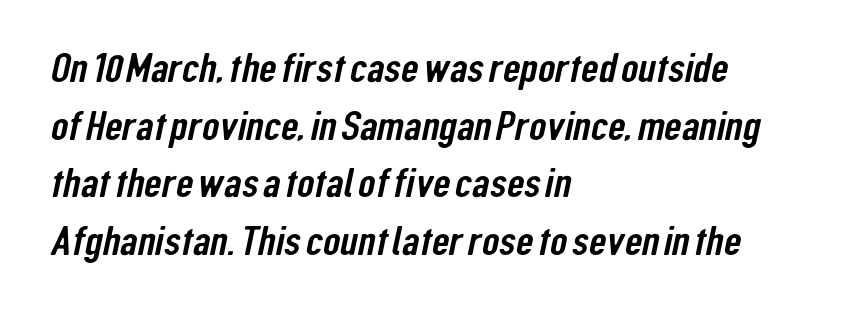
Q: Is the typeface a serif or a sans-serif typeface? A: Sans-serif.
Q: Is the text underlined? A: No.
Q: How is the paragraph aligned? A: Left-aligned.
Q: Is the spacing between letters normal or unusually wide? A: Normal.
Q: Is the spacing between lines tight, normal or loose? A: Normal.
Q: Width (condensed, normal, or wide)? A: Condensed.
Q: Stroke contrast? A: Low.
Q: x-height? A: Medium.
Q: Monospaced? A: No.
